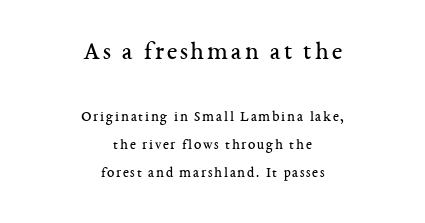
These lines stack symmetrically, like a column narrowing and widening about its center. Rule under the text: the space is simply empty. Stems here are at most as thick as an everyday book face. Notice how the stems are strictly vertical — no italics here. The block sitting higher on the canvas is the one with enlarged characters.
